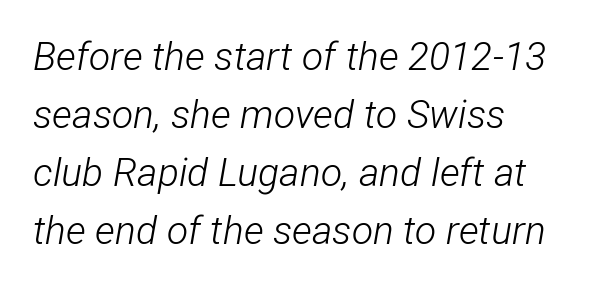
Q: Is the text bold? A: No.
Q: Is the text italic (slanted)? A: Yes, it leans right by about 12 degrees.
Q: Is the text underlined? A: No.
Q: How is the paragraph aligned? A: Left-aligned.
Q: Is the spacing between letters normal or unusually wide? A: Normal.
Q: Is the spacing between lines tight, normal or loose? A: Normal.
Q: Width (condensed, normal, or wide)? A: Condensed.
Q: Stroke contrast? A: Low.
Q: x-height? A: Medium.
Q: Monospaced? A: No.
